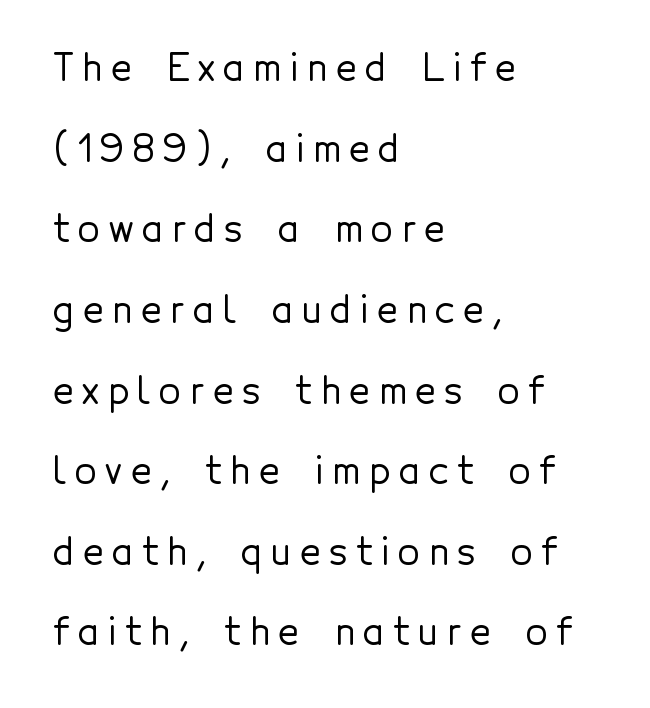
{"serif": "no", "italic": "no", "width": "normal", "x_height": "medium", "monospaced": "no", "underline": "no", "align": "left", "line_spacing": "loose", "line_spacing_ratio": 2.24, "letter_spacing": "wide", "letter_spacing_em": 0.24, "glyph_px": 36}
